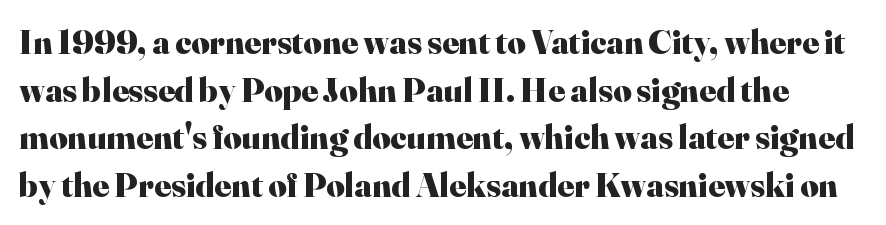
Leading: standard. The rendering uses natural spacing where letterforms have individual widths. If you drew a line through each stem, it would be perfectly vertical. Examine the stroke ends and you'll spot serifs. Standard letterfit; no display-style spreading of the glyphs. What weight is shown? A full bold with thick strokes.
